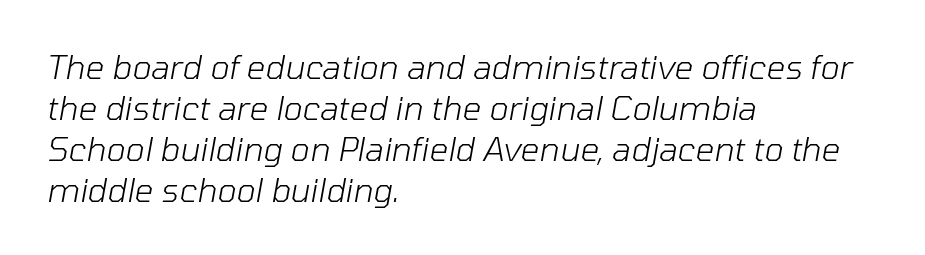
Is this a fixed-width face? No — the glyphs have proportional, varying widths. The gap between lines stays unmarked. Short note: letters normally spaced. Weight: not bold — regular or lighter. Layout note: lines flush left. You can tell it's italic because the verticals aren't actually vertical.
